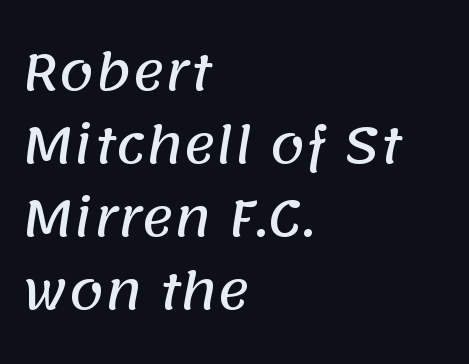
Q: Is the typeface a serif or a sans-serif typeface? A: Sans-serif.
Q: Is the text underlined? A: No.
Q: How is the paragraph aligned? A: Left-aligned.
Q: Is the spacing between letters normal or unusually wide? A: Normal.
Q: Is the spacing between lines tight, normal or loose? A: Normal.
Q: Width (condensed, normal, or wide)? A: Normal.
Q: Stroke contrast? A: Low.
Q: x-height? A: Large.
Q: Monospaced? A: No.
